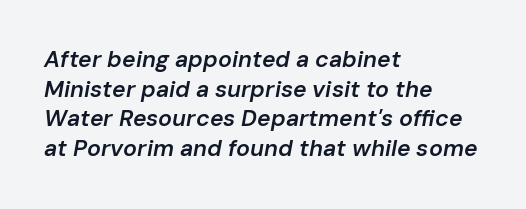
The typography opts for an oblique posture over an upright one. These lines sit exactly where default settings would place them. Clear beneath every line of the passage. The line texture is even and compact thanks to regular tracking. Line starts are locked; line ends wander. Notice the strokes are somewhat thickened but not fully heavy: this is a semibold.
